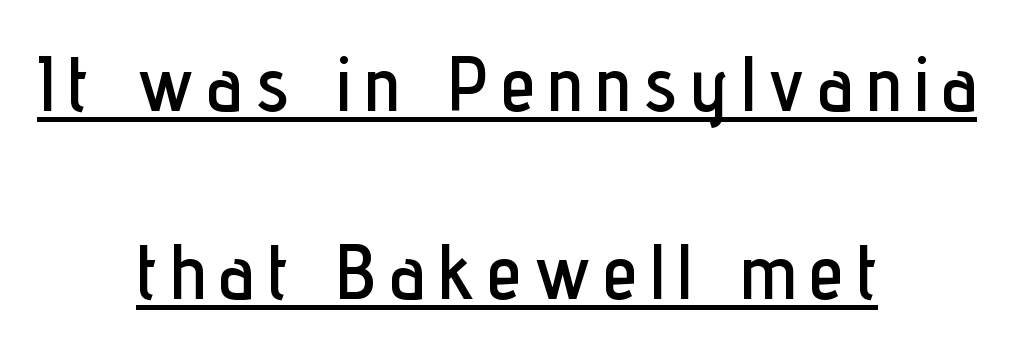
Q: Is the text italic (slanted)? A: No, it is upright.
Q: Is the typeface a serif or a sans-serif typeface? A: Sans-serif.
Q: Is the text underlined? A: Yes.
Q: How is the paragraph aligned? A: Centered.
Q: Is the spacing between lines tight, normal or loose? A: Loose.
Q: Width (condensed, normal, or wide)? A: Condensed.
Q: Stroke contrast? A: Low.
Q: x-height? A: Medium.
Q: Monospaced? A: No.
